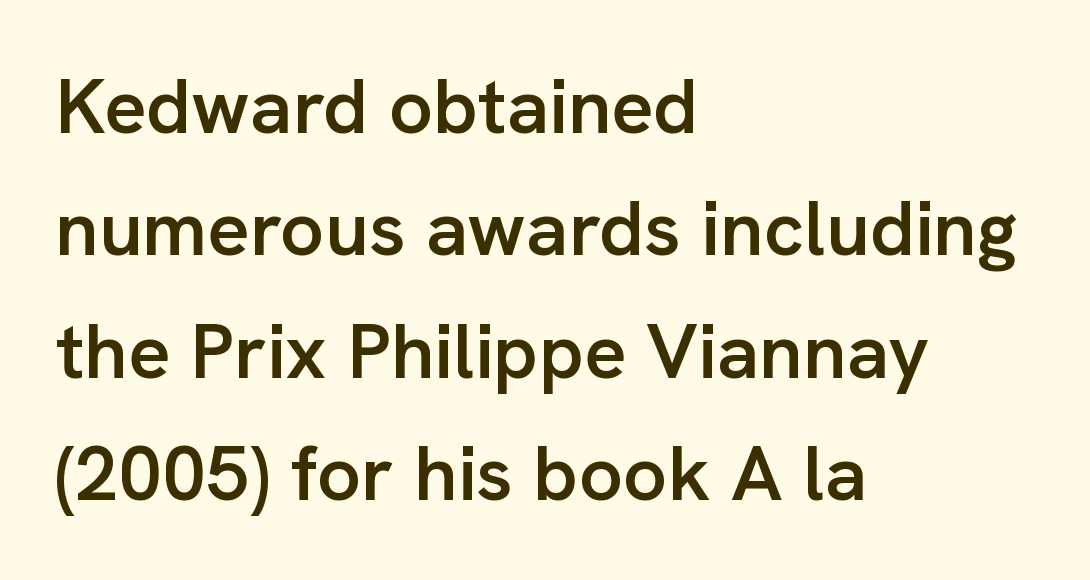
The image shows 78 px semibold sans-serif type, upright; set left-aligned, normal line spacing (1.57x), normal letter spacing, not underlined; low stroke contrast and a medium x-height.
